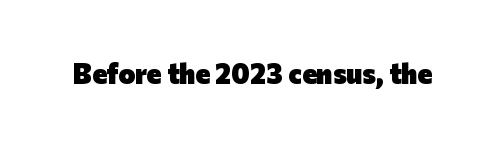
Is the type bold? Yes — the strokes are clearly thick and heavy. In terms of letterspacing, this is plain default setting. The space directly below the letters is spotless. Check where the strokes stop: nothing finishes them off — pure sans. Each letter keeps its own natural width here, so spacing adapts to shape.
